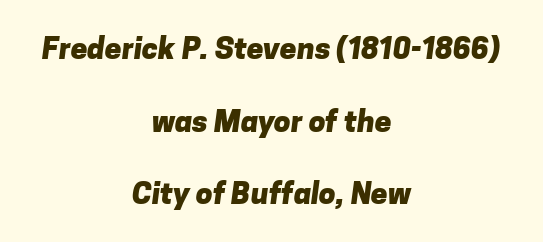
The image shows 30 px heavy sans-serif type; set centered, loose line spacing (2.42x), normal letter spacing, not underlined; low stroke contrast and a medium x-height.
